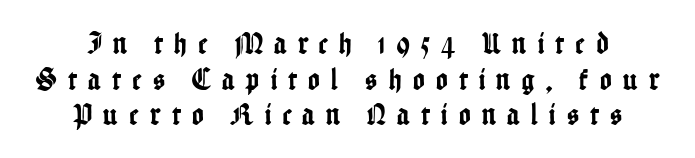
The face used here is proportionally spaced, like ordinary book or web type. Does the type have serifs? No, each stem ends abruptly. Typeset on center — no edge is straight. Observe the wide spacing: letters keep a clear distance from each other. Quick note: not italic, upright.
